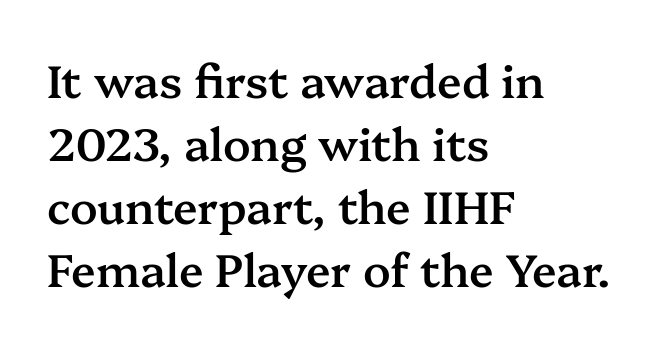
Q: Is the text bold? A: Semi-bold.
Q: Is the text italic (slanted)? A: No, it is upright.
Q: Is the typeface a serif or a sans-serif typeface? A: Serif.
Q: Is the text underlined? A: No.
Q: How is the paragraph aligned? A: Left-aligned.
Q: Is the spacing between letters normal or unusually wide? A: Normal.
Q: Is the spacing between lines tight, normal or loose? A: Normal.
Q: Width (condensed, normal, or wide)? A: Normal.
Q: Stroke contrast? A: Medium.
Q: x-height? A: Medium.
Q: Monospaced? A: No.
